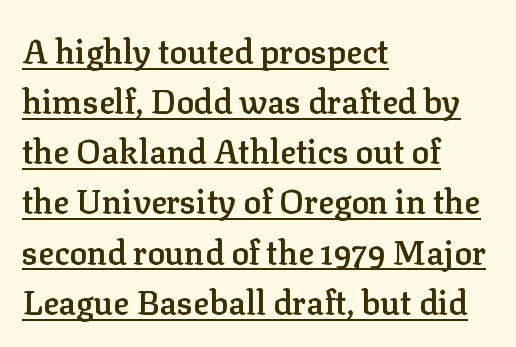
The image shows 33 px semibold serif type, upright; set left-aligned, normal line spacing (1.52x), normal letter spacing, underlined; low stroke contrast and a medium x-height.
